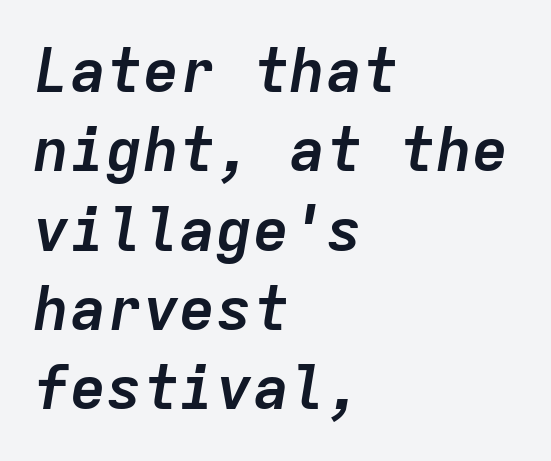
The image shows 61 px semibold type, italic (leaning right), monospaced; set left-aligned, normal line spacing (1.3x), normal letter spacing, not underlined; low stroke contrast and a medium x-height.
